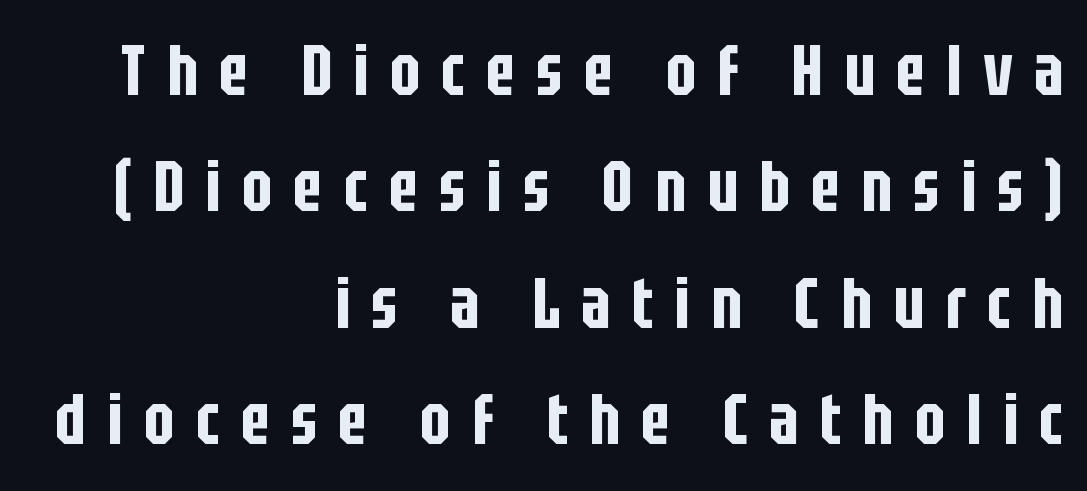
The image shows 71 px condensed sans-serif type, upright; set right-aligned, normal line spacing (1.64x), unusually wide letter spacing (+0.3 em), not underlined; low stroke contrast and a large x-height.
